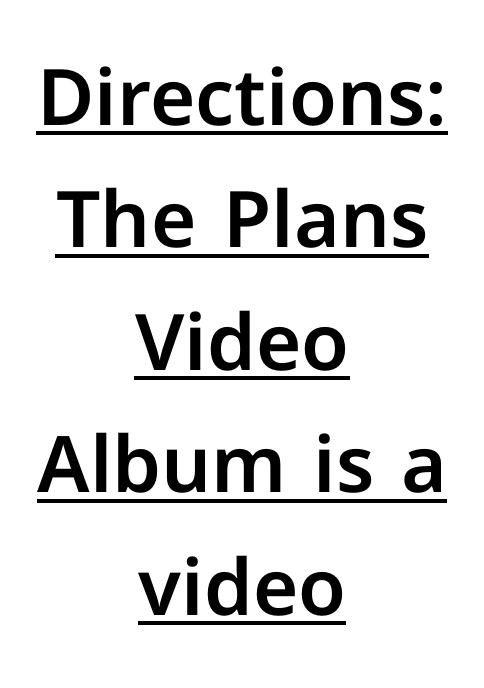
{"serif": "no", "italic": "no", "width": "normal", "stroke_contrast": "low", "x_height": "medium", "monospaced": "no", "underline": "yes", "align": "center", "line_spacing": "normal", "line_spacing_ratio": 1.57, "letter_spacing": "normal", "letter_spacing_em": 0.0, "glyph_px": 78}
